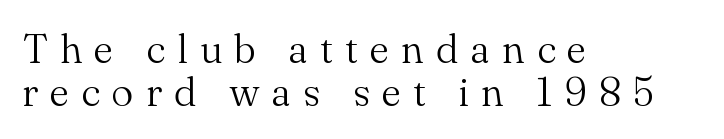
The image shows 41 px light serif type, upright; set left-aligned, tight line spacing (1.04x), unusually wide letter spacing (+0.3 em), not underlined; medium stroke contrast and a small x-height.
